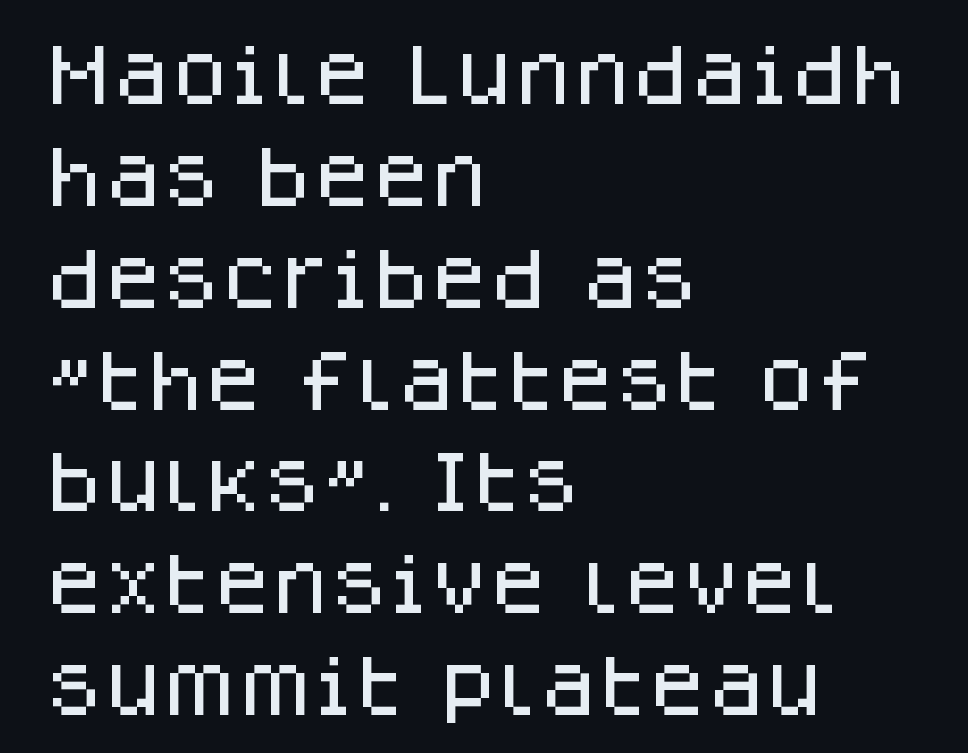
Q: Is the text italic (slanted)? A: No, it is upright.
Q: Is the typeface a serif or a sans-serif typeface? A: Sans-serif.
Q: Is the text underlined? A: No.
Q: How is the paragraph aligned? A: Left-aligned.
Q: Is the spacing between letters normal or unusually wide? A: Normal.
Q: Is the spacing between lines tight, normal or loose? A: Normal.
Q: Width (condensed, normal, or wide)? A: Normal.
Q: Stroke contrast? A: Low.
Q: x-height? A: Large.
Q: Monospaced? A: No.
